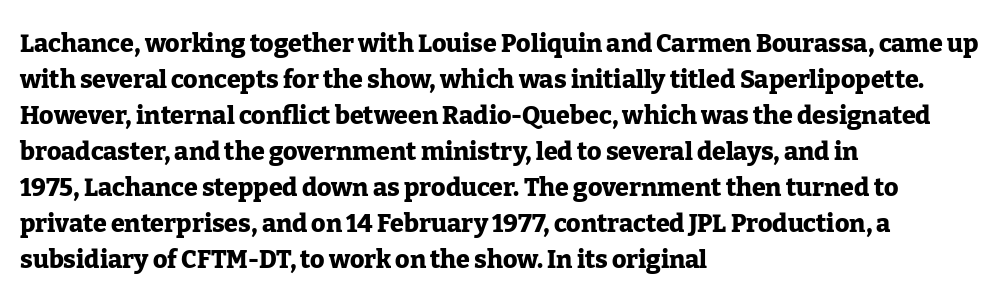
{"italic": "no", "bold": "yes", "underline": "no", "align": "left", "line_spacing": "normal", "line_spacing_ratio": 1.44, "letter_spacing": "normal", "letter_spacing_em": 0.0, "glyph_px": 25}
